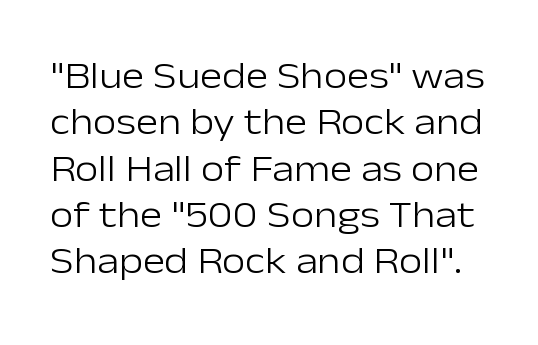
The specimen reads as upright at a glance. Regarding serifs, this sample does without them. The passage shown is typed in a proportional face where columns would drift. Is this a heavy cut? Hardly; it is regular or lighter. No extra tracking has been applied to these lines.
